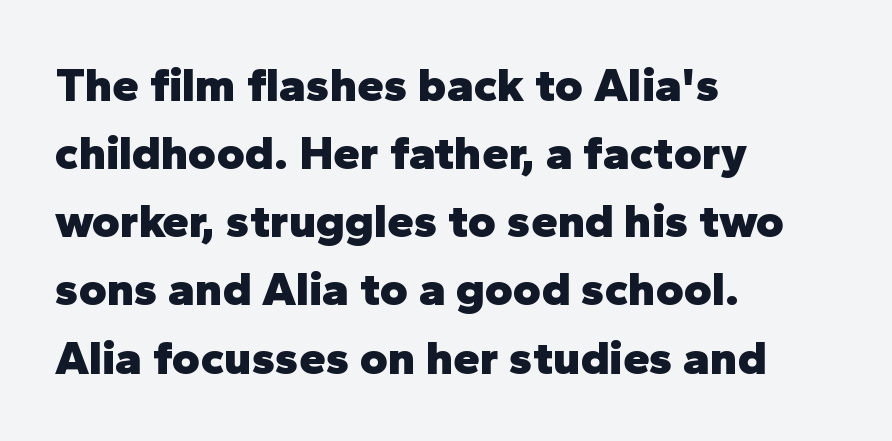
The image shows 48 px heavy sans-serif type, upright; set left-aligned, normal line spacing (1.42x), normal letter spacing, not underlined; low stroke contrast and a medium x-height.
